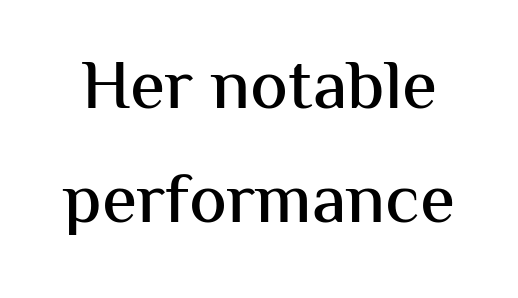
Q: Is the text italic (slanted)? A: No, it is upright.
Q: Is the typeface a serif or a sans-serif typeface? A: Sans-serif.
Q: Is the text underlined? A: No.
Q: Is the spacing between letters normal or unusually wide? A: Normal.
Q: Is the spacing between lines tight, normal or loose? A: Normal.
Q: Width (condensed, normal, or wide)? A: Normal.
Q: Stroke contrast? A: Medium.
Q: x-height? A: Medium.
Q: Monospaced? A: No.
